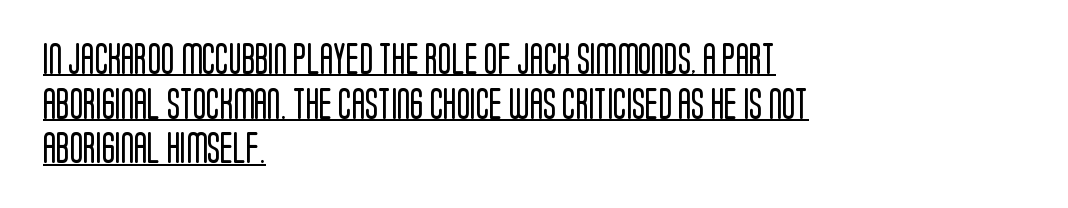
Like a heading marked for emphasis, these lines bear an underscore. Which margin do the lines hug? The left one — the right edge is uneven. The font is comparable to plain body text, perhaps lighter. Do the characters align in a grid? No, the font is proportional. Nothing sits at the stroke ends, so this counts as sans-serif.
